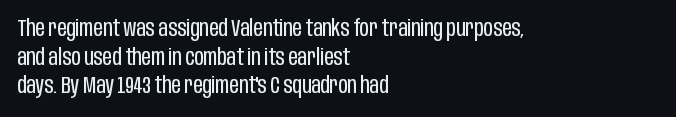
Q: Is the text bold? A: No.
Q: Is the text italic (slanted)? A: No, it is upright.
Q: Is the text underlined? A: No.
Q: How is the paragraph aligned? A: Left-aligned.
Q: Is the spacing between letters normal or unusually wide? A: Normal.
